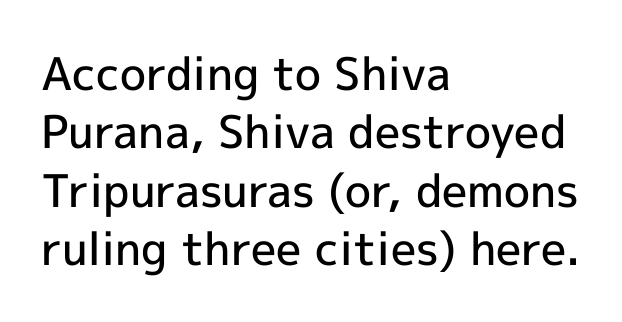
The image shows 45 px semibold sans-serif type, upright; set left-aligned, normal line spacing (1.3x), normal letter spacing, not underlined; a medium x-height.
